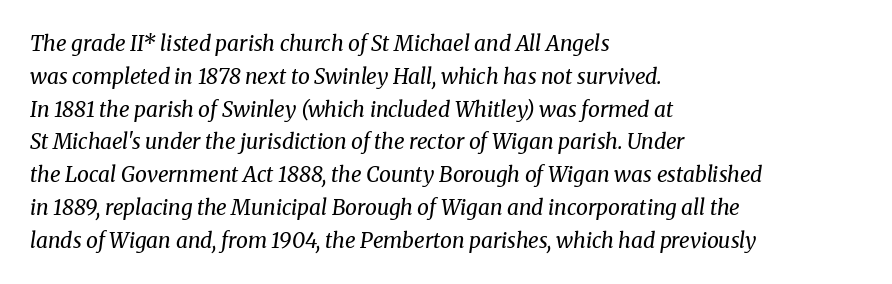
{"italic": "yes", "lean": "right", "slant_degrees": 8, "bold": "no", "underline": "no", "align": "left", "line_spacing": "normal", "line_spacing_ratio": 1.56, "letter_spacing": "normal", "letter_spacing_em": 0.0, "glyph_px": 21}
